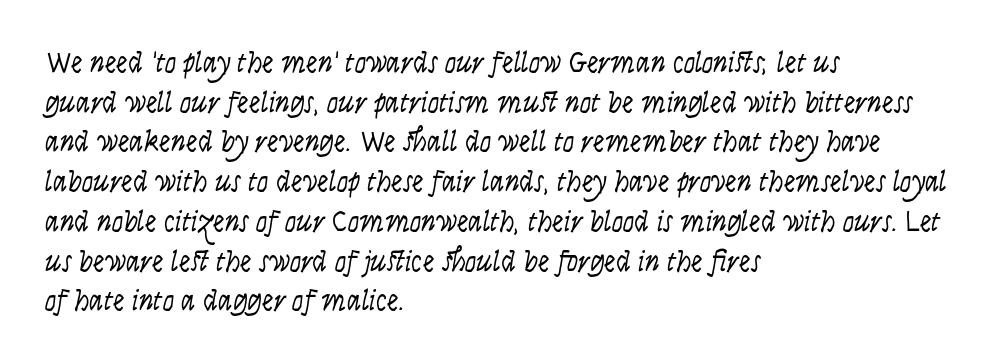
A light-to-regular cut is what we see here. Leading matches the norm, producing a regular column. The paragraph has a hard left edge and a soft right edge. Type without underlining. Words appear dense and cohesive because spacing is normal.
